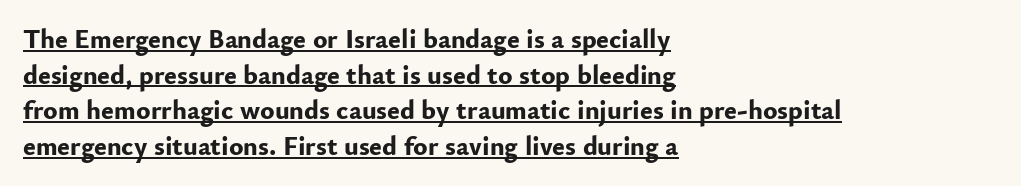
{"italic": "no", "bold": "yes", "underline": "yes", "align": "left", "line_spacing": "normal", "line_spacing_ratio": 1.32, "letter_spacing": "normal", "letter_spacing_em": 0.0, "glyph_px": 27}
